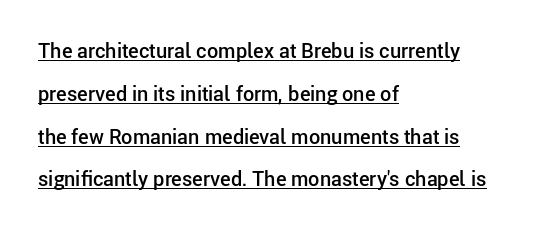
Q: Is the text bold? A: Semi-bold.
Q: Is the text italic (slanted)? A: No, it is upright.
Q: Is the text underlined? A: Yes.
Q: How is the paragraph aligned? A: Left-aligned.
Q: Is the spacing between letters normal or unusually wide? A: Normal.
Q: Is the spacing between lines tight, normal or loose? A: Loose.
